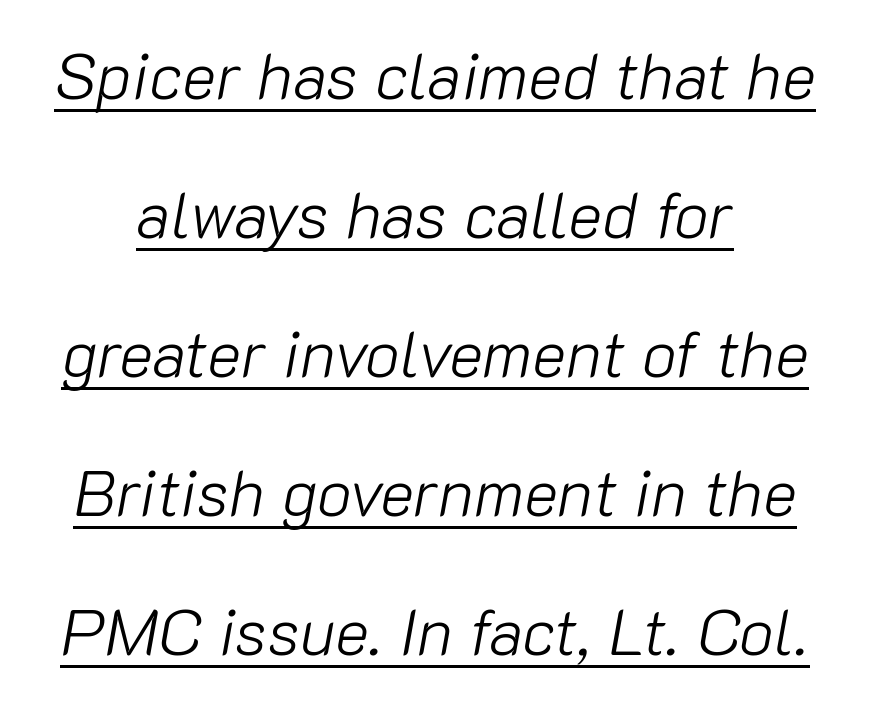
The rendering uses a large line-height, opening up the rows. You can see a thin bar hugging the bottom of the glyphs. When letters slant like this, we call the style italic. This sample has the flowing, uneven cadence of proportional lettering.
